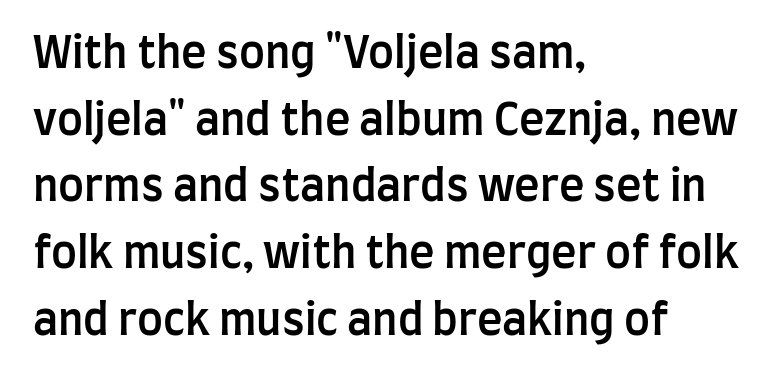
The image shows 43 px semibold, condensed sans-serif type, upright; set left-aligned, normal line spacing (1.55x), normal letter spacing, not underlined; low stroke contrast and a large x-height.
